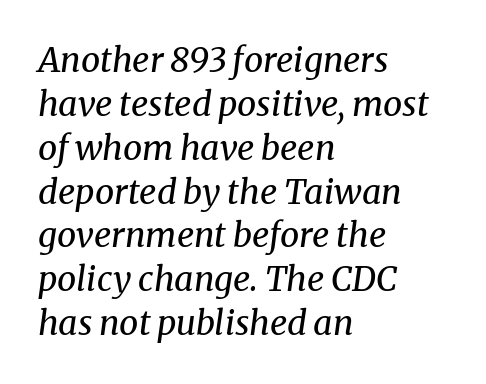
{"serif": "yes", "italic": "yes", "lean": "right", "slant_degrees": 8, "bold": "no", "weight": "regular", "width": "normal", "stroke_contrast": "medium", "x_height": "medium", "monospaced": "no", "underline": "no", "align": "left", "line_spacing": "normal", "line_spacing_ratio": 1.29, "letter_spacing": "normal", "letter_spacing_em": 0.0, "glyph_px": 34}
